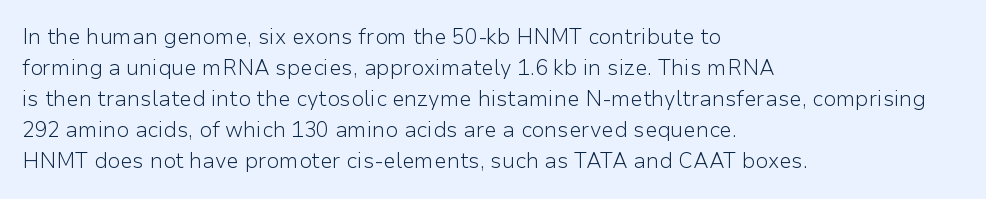
Q: Is the text bold? A: No.
Q: Is the text italic (slanted)? A: No, it is upright.
Q: Is the text underlined? A: No.
Q: How is the paragraph aligned? A: Left-aligned.
Q: Is the spacing between letters normal or unusually wide? A: Normal.
Q: Is the spacing between lines tight, normal or loose? A: Normal.
